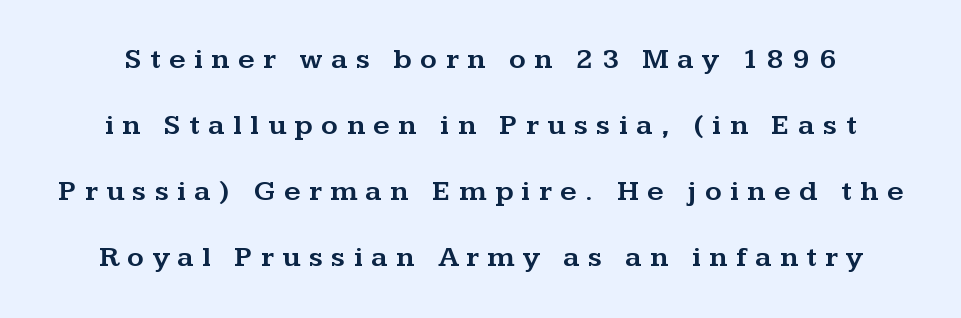
The image shows 29 px wide serif type, upright; set loose line spacing (2.28x), unusually wide letter spacing (+0.29 em), not underlined; medium stroke contrast and a medium x-height.
